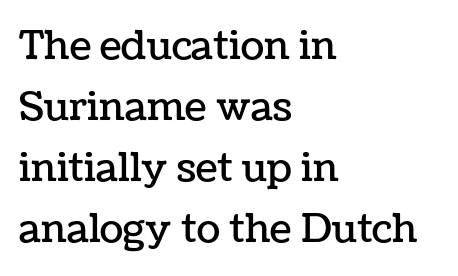
{"italic": "no", "width": "normal", "stroke_contrast": "low", "x_height": "medium", "monospaced": "no", "underline": "no", "align": "left", "line_spacing": "normal", "line_spacing_ratio": 1.56, "letter_spacing": "normal", "letter_spacing_em": 0.0, "glyph_px": 39}
